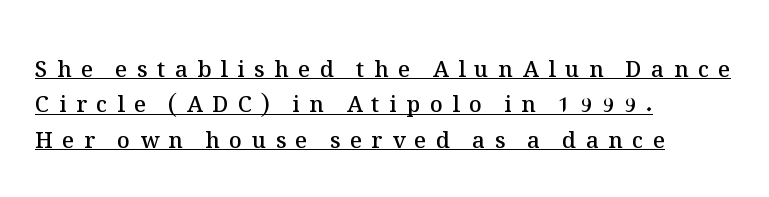
A baseline rule has been typeset under these characters. A roman cut, with each character standing at attention. Heft: intermediate — a semibold. Baseline-to-baseline distance is the conventional proportion of letter height.
